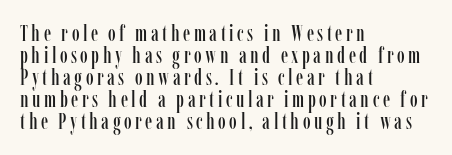
The image shows 22 px text type, upright; set left-aligned, tight line spacing (1.0x), not underlined.
